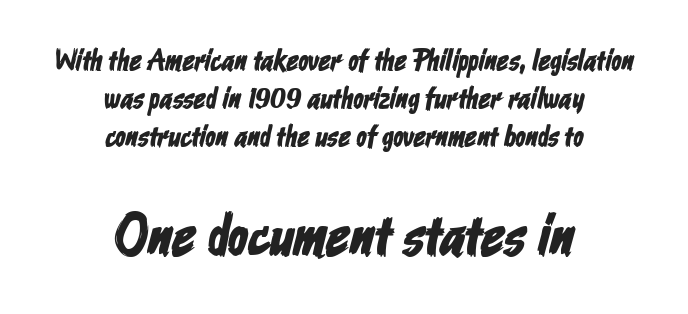
Q: Is the typeface a serif or a sans-serif typeface? A: Sans-serif.
Q: Is the text underlined? A: No.
Q: How is the paragraph aligned? A: Centered.
Q: Is the spacing between letters normal or unusually wide? A: Normal.
Q: Is the spacing between lines tight, normal or loose? A: Normal.
Q: Which block of text is set in a larger size, the first (top) or the second (bottom)? A: The second (bottom) one.
Q: Width (condensed, normal, or wide)? A: Condensed.
Q: Stroke contrast? A: Low.
Q: x-height? A: Medium.
Q: Monospaced? A: No.
